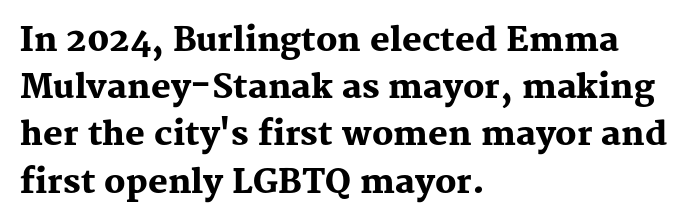
Q: Is the text bold? A: Yes.
Q: Is the text italic (slanted)? A: No, it is upright.
Q: Is the typeface a serif or a sans-serif typeface? A: Serif.
Q: Is the text underlined? A: No.
Q: How is the paragraph aligned? A: Left-aligned.
Q: Is the spacing between letters normal or unusually wide? A: Normal.
Q: Is the spacing between lines tight, normal or loose? A: Normal.
Q: Width (condensed, normal, or wide)? A: Normal.
Q: Stroke contrast? A: Medium.
Q: x-height? A: Medium.
Q: Monospaced? A: No.
